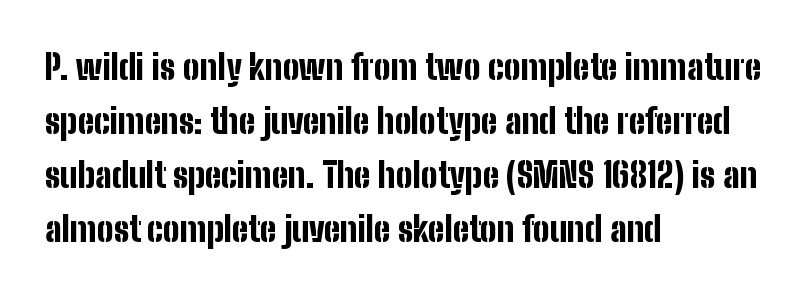
{"serif": "no", "italic": "no", "bold": "yes", "weight": "bold", "width": "condensed", "stroke_contrast": "low", "x_height": "medium", "monospaced": "no", "underline": "no", "align": "left", "line_spacing": "normal", "line_spacing_ratio": 1.54, "letter_spacing": "normal", "letter_spacing_em": 0.0, "glyph_px": 35}
